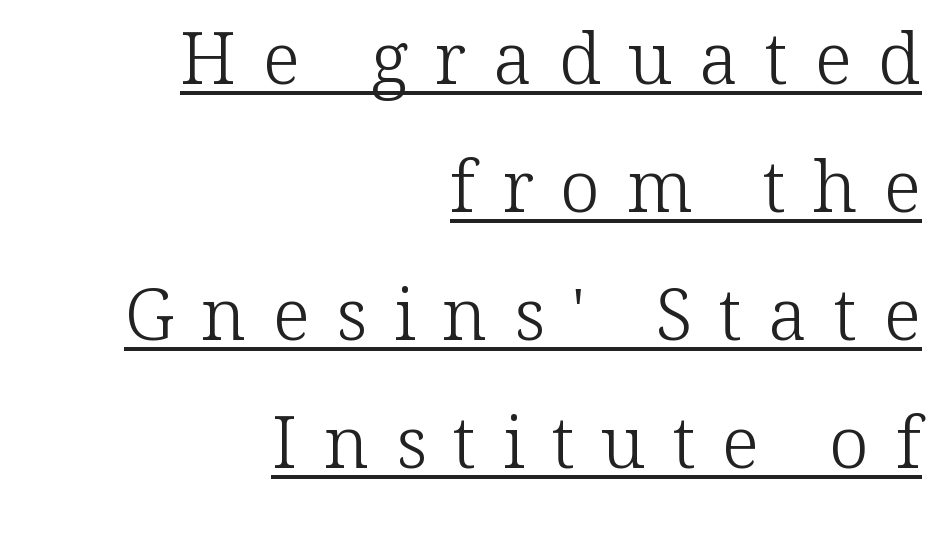
Q: Is the text bold? A: No.
Q: Is the text italic (slanted)? A: No, it is upright.
Q: Is the typeface a serif or a sans-serif typeface? A: Serif.
Q: Is the text underlined? A: Yes.
Q: How is the paragraph aligned? A: Right-aligned.
Q: Is the spacing between letters normal or unusually wide? A: Unusually wide.
Q: Width (condensed, normal, or wide)? A: Normal.
Q: Stroke contrast? A: Low.
Q: x-height? A: Medium.
Q: Monospaced? A: No.
